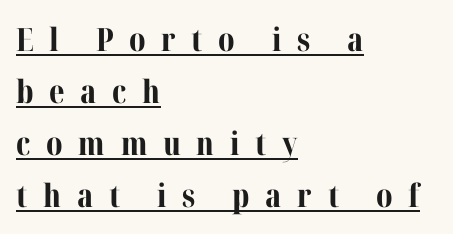
{"serif": "yes", "italic": "no", "bold": "yes", "weight": "bold", "width": "normal", "stroke_contrast": "medium", "x_height": "medium", "monospaced": "no", "underline": "yes", "align": "left", "line_spacing": "normal", "line_spacing_ratio": 1.63, "letter_spacing": "wide", "letter_spacing_em": 0.49, "glyph_px": 32}
